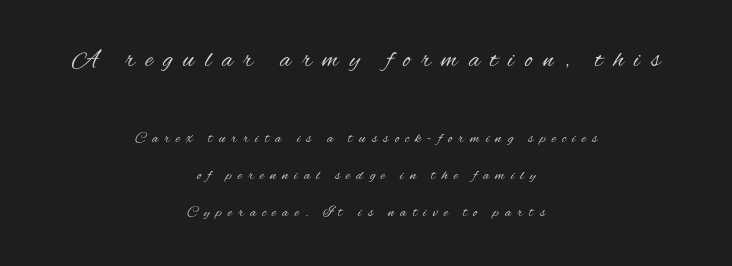
The gap between lines stays unmarked. The rendering inserts visible extra space after every character. Weight class: somewhere from thin through regular.
